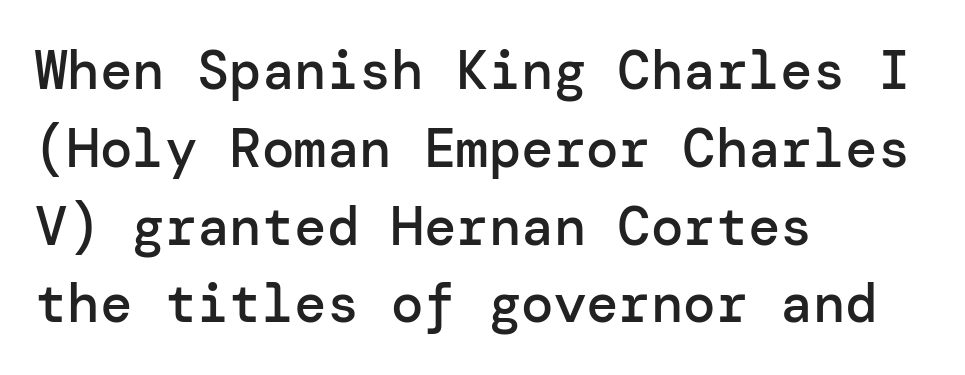
{"serif": "no", "italic": "no", "bold": "semi", "weight": "semibold", "width": "normal", "stroke_contrast": "low", "x_height": "medium", "underline": "no", "align": "left", "line_spacing": "normal", "line_spacing_ratio": 1.44, "letter_spacing": "normal", "letter_spacing_em": 0.0, "glyph_px": 54}
